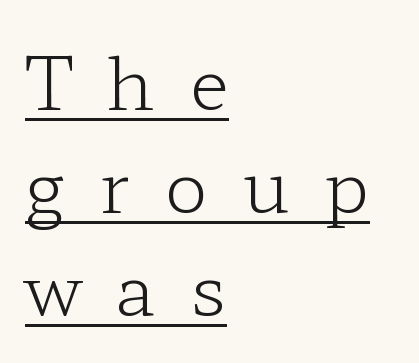
Q: Is the text bold? A: No.
Q: Is the text italic (slanted)? A: No, it is upright.
Q: Is the typeface a serif or a sans-serif typeface? A: Serif.
Q: Is the text underlined? A: Yes.
Q: How is the paragraph aligned? A: Left-aligned.
Q: Is the spacing between letters normal or unusually wide? A: Unusually wide.
Q: Is the spacing between lines tight, normal or loose? A: Normal.
Q: Width (condensed, normal, or wide)? A: Wide.
Q: Stroke contrast? A: Low.
Q: x-height? A: Medium.
Q: Monospaced? A: No.
